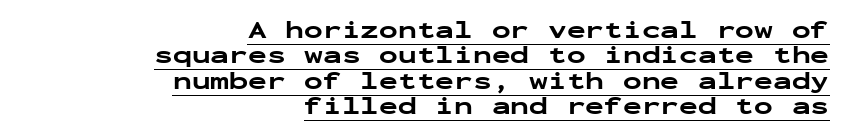
{"italic": "no", "bold": "yes", "underline": "yes", "align": "right", "line_spacing": "tight", "line_spacing_ratio": 1.02, "letter_spacing": "normal", "letter_spacing_em": 0.0, "glyph_px": 25}
